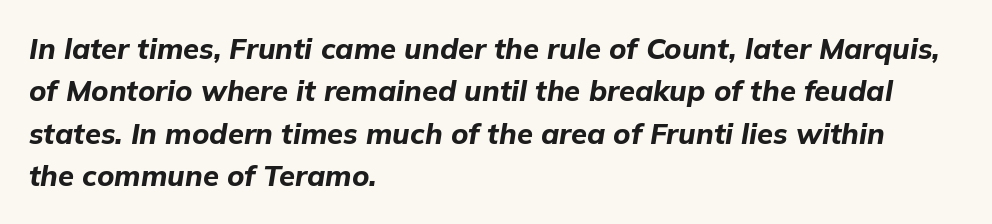
Q: Is the text bold? A: Yes.
Q: Is the text italic (slanted)? A: Yes, it leans right by about 9 degrees.
Q: Is the text underlined? A: No.
Q: How is the paragraph aligned? A: Left-aligned.
Q: Is the spacing between letters normal or unusually wide? A: Normal.
Q: Is the spacing between lines tight, normal or loose? A: Normal.
Q: Width (condensed, normal, or wide)? A: Normal.
Q: Stroke contrast? A: Low.
Q: x-height? A: Medium.
Q: Monospaced? A: No.
